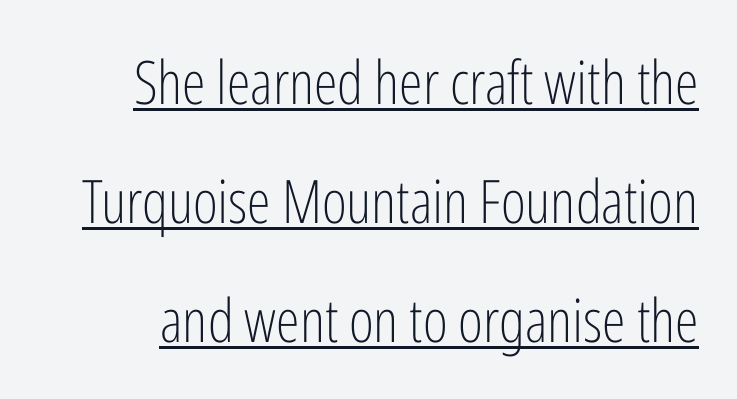
Q: Is the text bold? A: No.
Q: Is the text italic (slanted)? A: No, it is upright.
Q: Is the typeface a serif or a sans-serif typeface? A: Sans-serif.
Q: Is the text underlined? A: Yes.
Q: Is the spacing between letters normal or unusually wide? A: Normal.
Q: Is the spacing between lines tight, normal or loose? A: Loose.
Q: Width (condensed, normal, or wide)? A: Condensed.
Q: Stroke contrast? A: Low.
Q: x-height? A: Medium.
Q: Monospaced? A: No.
